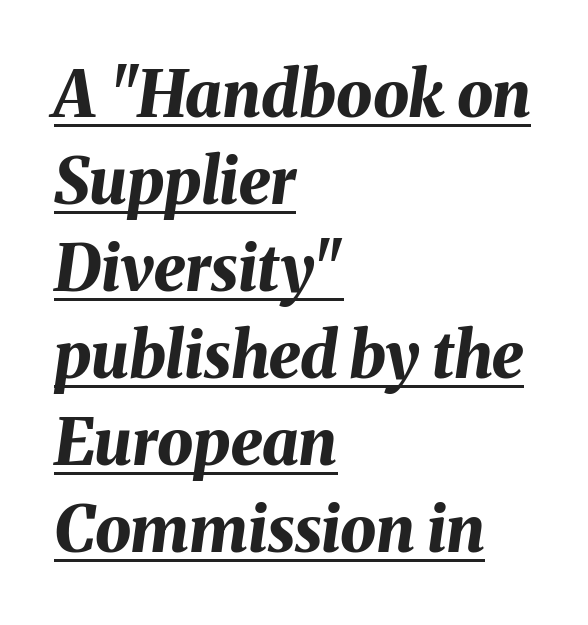
The image shows 64 px bold type, italic (leaning right); set left-aligned, normal line spacing (1.36x), normal letter spacing, underlined; medium stroke contrast and a medium x-height.
